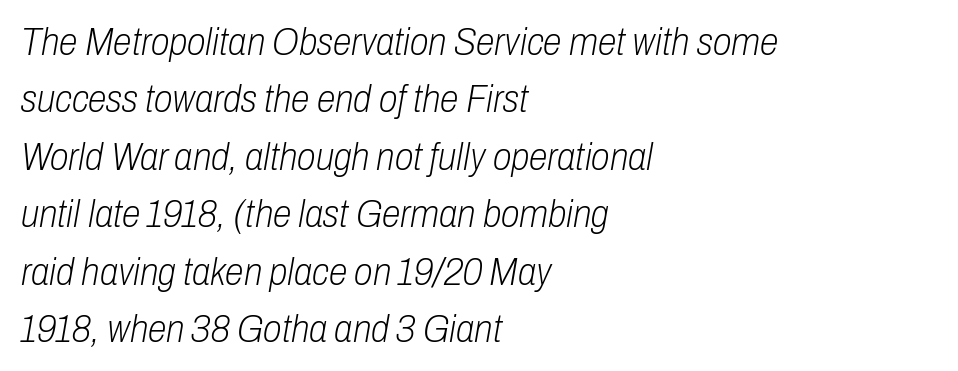
{"italic": "yes", "lean": "right", "slant_degrees": 10, "bold": "no", "weight": "light", "width": "condensed", "stroke_contrast": "low", "x_height": "medium", "monospaced": "no", "underline": "no", "align": "left", "line_spacing": "normal", "line_spacing_ratio": 1.51, "letter_spacing": "normal", "letter_spacing_em": 0.0, "glyph_px": 38}
